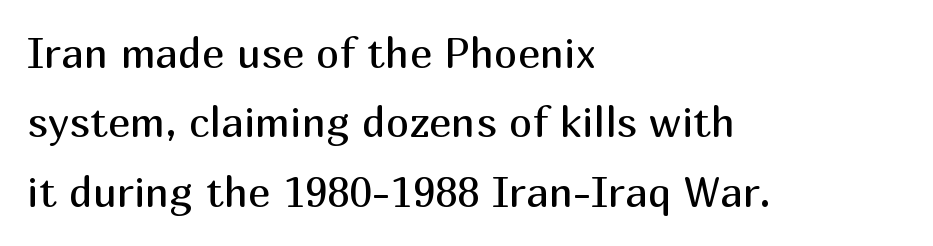
The image shows 42 px regular-weight sans-serif type, upright; set left-aligned, normal line spacing (1.65x), normal letter spacing, not underlined; medium stroke contrast and a medium x-height.
